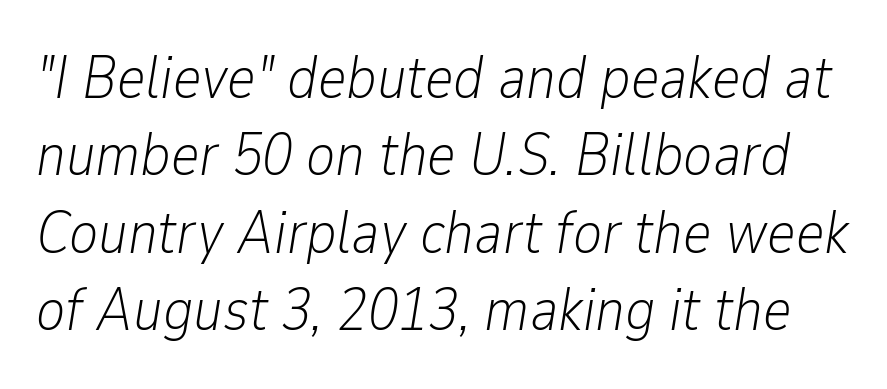
This sample has the flowing, uneven cadence of proportional lettering. Heaviness? Minimal to ordinary, like unemphasized prose. Slanted lettering throughout. Glance below the letters and you will spot only blank space.
